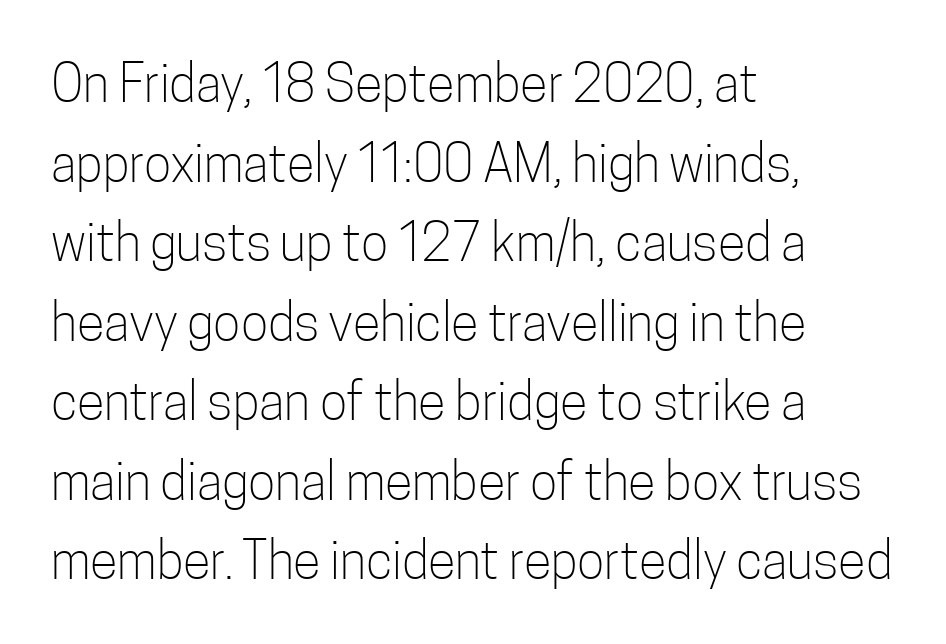
Q: Is the text bold? A: No.
Q: Is the text italic (slanted)? A: No, it is upright.
Q: Is the typeface a serif or a sans-serif typeface? A: Sans-serif.
Q: Is the text underlined? A: No.
Q: How is the paragraph aligned? A: Left-aligned.
Q: Is the spacing between letters normal or unusually wide? A: Normal.
Q: Is the spacing between lines tight, normal or loose? A: Normal.
Q: Width (condensed, normal, or wide)? A: Condensed.
Q: Stroke contrast? A: Low.
Q: x-height? A: Medium.
Q: Monospaced? A: No.
